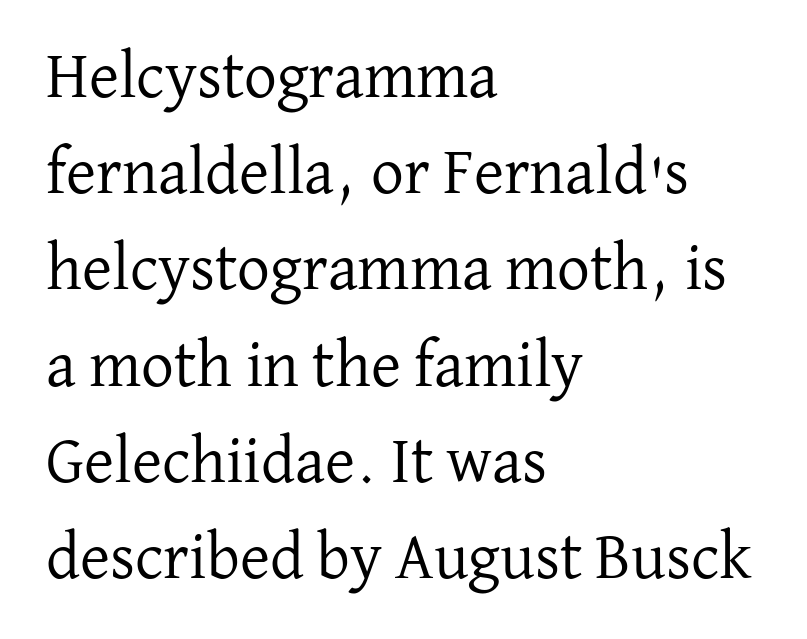
Character widths vary here, with narrow letters taking less room than wide ones. Spacing between characters is what you'd get straight out of the box. The baseline area is clear. Weight class: somewhere from thin through regular. Old-style or modern, the face here clearly has serifs.
